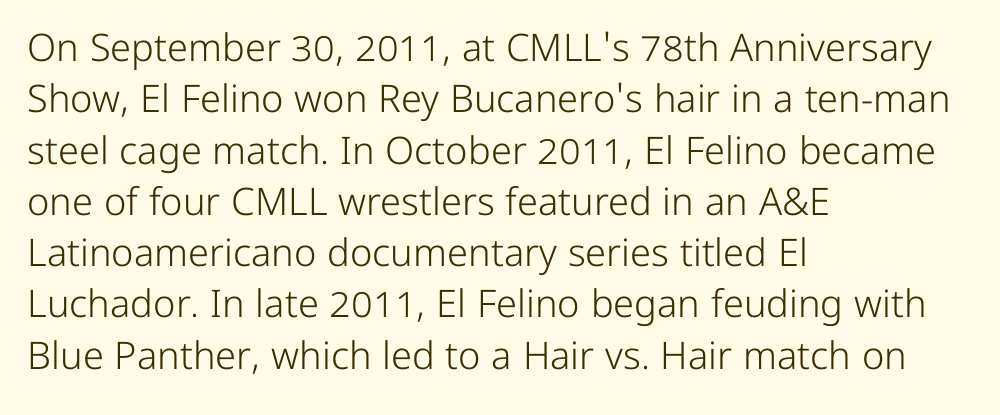
Q: Is the text bold? A: No.
Q: Is the text italic (slanted)? A: No, it is upright.
Q: Is the typeface a serif or a sans-serif typeface? A: Sans-serif.
Q: Is the text underlined? A: No.
Q: How is the paragraph aligned? A: Left-aligned.
Q: Is the spacing between letters normal or unusually wide? A: Normal.
Q: Is the spacing between lines tight, normal or loose? A: Normal.
Q: Width (condensed, normal, or wide)? A: Normal.
Q: Stroke contrast? A: Low.
Q: x-height? A: Medium.
Q: Monospaced? A: No.
